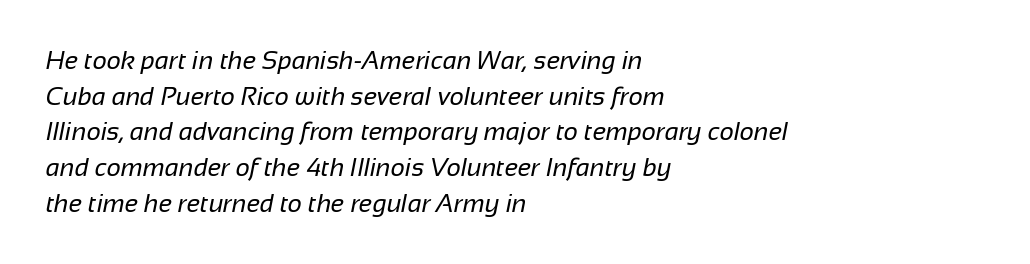
The image shows 25 px text type; set left-aligned, normal line spacing (1.43x), normal letter spacing, not underlined.
